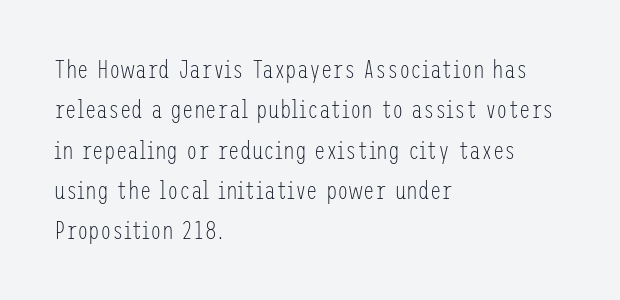
Q: Is the text bold? A: No.
Q: Is the text italic (slanted)? A: No, it is upright.
Q: Is the text underlined? A: No.
Q: How is the paragraph aligned? A: Left-aligned.
Q: Is the spacing between letters normal or unusually wide? A: Normal.
Q: Is the spacing between lines tight, normal or loose? A: Normal.
